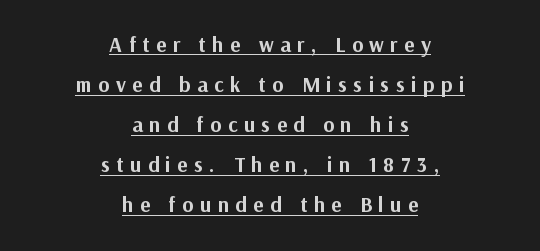
The image shows 21 px bold type, upright; set centered, loose line spacing (1.91x), unusually wide letter spacing (+0.31 em), underlined.
